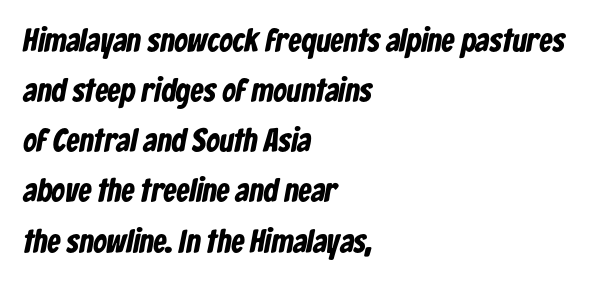
{"serif": "no", "bold": "yes", "weight": "bold", "width": "condensed", "stroke_contrast": "low", "x_height": "medium", "monospaced": "no", "underline": "no", "align": "left", "line_spacing": "normal", "line_spacing_ratio": 1.52, "letter_spacing": "normal", "letter_spacing_em": 0.0, "glyph_px": 33}
